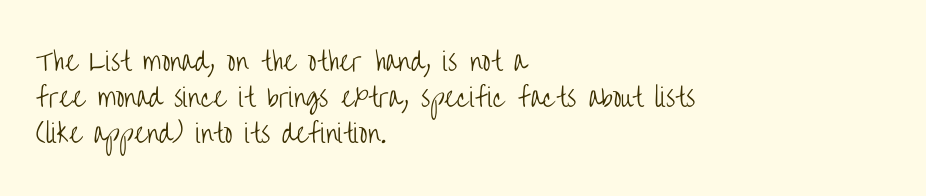
{"italic": "no", "bold": "no", "underline": "no", "align": "left", "line_spacing": "normal", "line_spacing_ratio": 1.44, "letter_spacing": "normal", "letter_spacing_em": 0.0, "glyph_px": 25}
